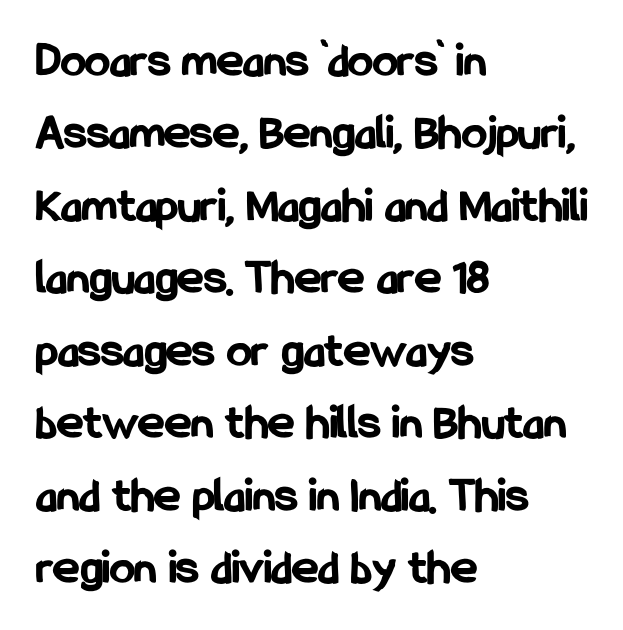
Varying glyph widths throughout — classic text-font behaviour. The letters stand upright; this is a roman face. Students, note that the glyphs here touch the page at normal intervals. This block has exactly the height ordinary leading produces. The type family on display is of the sans-serif kind. Which margin do the lines hug? The left one — the right edge is uneven.
